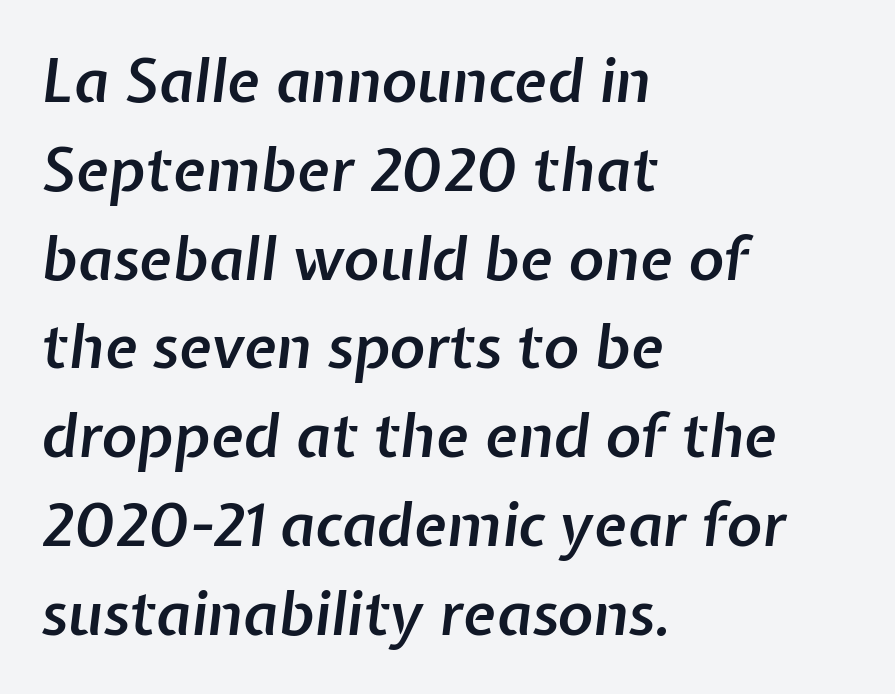
{"italic": "yes", "lean": "right", "slant_degrees": 7, "bold": "semi", "weight": "semibold", "width": "normal", "stroke_contrast": "low", "x_height": "medium", "monospaced": "no", "underline": "no", "align": "left", "line_spacing": "normal", "line_spacing_ratio": 1.48, "letter_spacing": "normal", "letter_spacing_em": 0.0, "glyph_px": 60}
